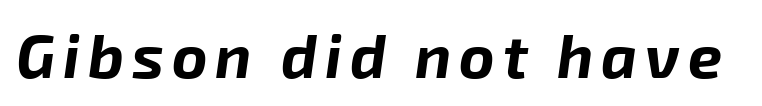
Q: Is the text bold? A: Yes.
Q: Is the text italic (slanted)? A: Yes, it leans right by about 8 degrees.
Q: Is the text underlined? A: No.
Q: Width (condensed, normal, or wide)? A: Normal.
Q: Stroke contrast? A: Low.
Q: x-height? A: Medium.
Q: Monospaced? A: No.
